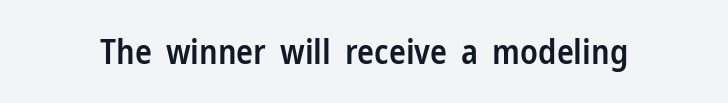
Q: Is the text bold? A: Semi-bold.
Q: Is the text italic (slanted)? A: No, it is upright.
Q: Is the typeface a serif or a sans-serif typeface? A: Sans-serif.
Q: Is the text underlined? A: No.
Q: Is the spacing between letters normal or unusually wide? A: Normal.
Q: Width (condensed, normal, or wide)? A: Condensed.
Q: Stroke contrast? A: Low.
Q: x-height? A: Medium.
Q: Monospaced? A: No.
